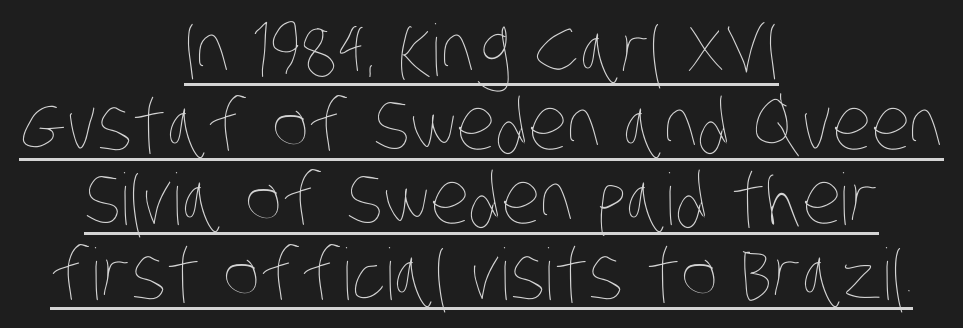
Q: Is the text bold? A: No.
Q: Is the text underlined? A: Yes.
Q: How is the paragraph aligned? A: Centered.
Q: Is the spacing between letters normal or unusually wide? A: Normal.
Q: Is the spacing between lines tight, normal or loose? A: Tight.
Q: Width (condensed, normal, or wide)? A: Condensed.
Q: Stroke contrast? A: Low.
Q: x-height? A: Large.
Q: Monospaced? A: No.
